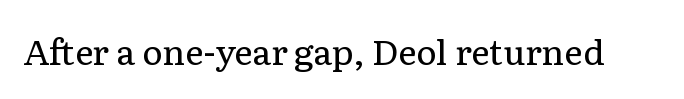
Q: Is the text bold? A: No.
Q: Is the text italic (slanted)? A: No, it is upright.
Q: Is the typeface a serif or a sans-serif typeface? A: Serif.
Q: Is the text underlined? A: No.
Q: Is the spacing between letters normal or unusually wide? A: Normal.
Q: Width (condensed, normal, or wide)? A: Normal.
Q: Stroke contrast? A: Low.
Q: x-height? A: Medium.
Q: Monospaced? A: No.
